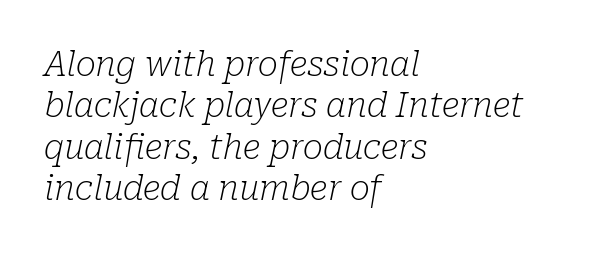
{"serif": "yes", "italic": "yes", "lean": "right", "slant_degrees": 10, "bold": "no", "weight": "light", "width": "normal", "stroke_contrast": "low", "x_height": "medium", "monospaced": "no", "underline": "no", "align": "left", "line_spacing_ratio": 1.22, "letter_spacing": "normal", "letter_spacing_em": 0.0, "glyph_px": 34}
